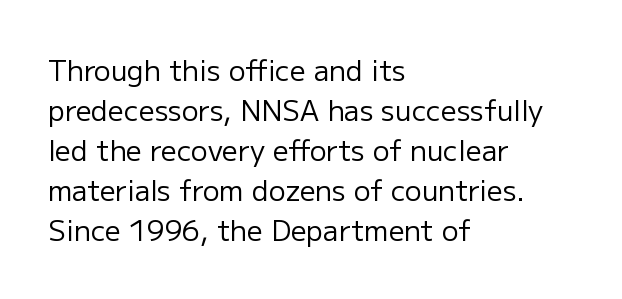
Q: Is the text bold? A: No.
Q: Is the text italic (slanted)? A: No, it is upright.
Q: Is the typeface a serif or a sans-serif typeface? A: Sans-serif.
Q: Is the text underlined? A: No.
Q: How is the paragraph aligned? A: Left-aligned.
Q: Is the spacing between letters normal or unusually wide? A: Normal.
Q: Is the spacing between lines tight, normal or loose? A: Normal.
Q: Width (condensed, normal, or wide)? A: Normal.
Q: Stroke contrast? A: Low.
Q: x-height? A: Medium.
Q: Monospaced? A: No.
